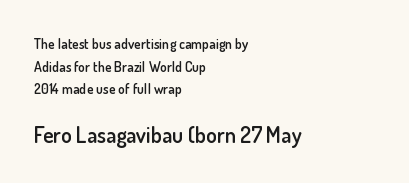
{"italic": "no", "bold": "semi", "underline": "no", "align": "left", "line_spacing": "normal", "line_spacing_ratio": 1.62, "letter_spacing": "normal", "letter_spacing_em": 0.0, "larger_block": "second", "size_ratio": 1.57, "glyph_px": 22}
